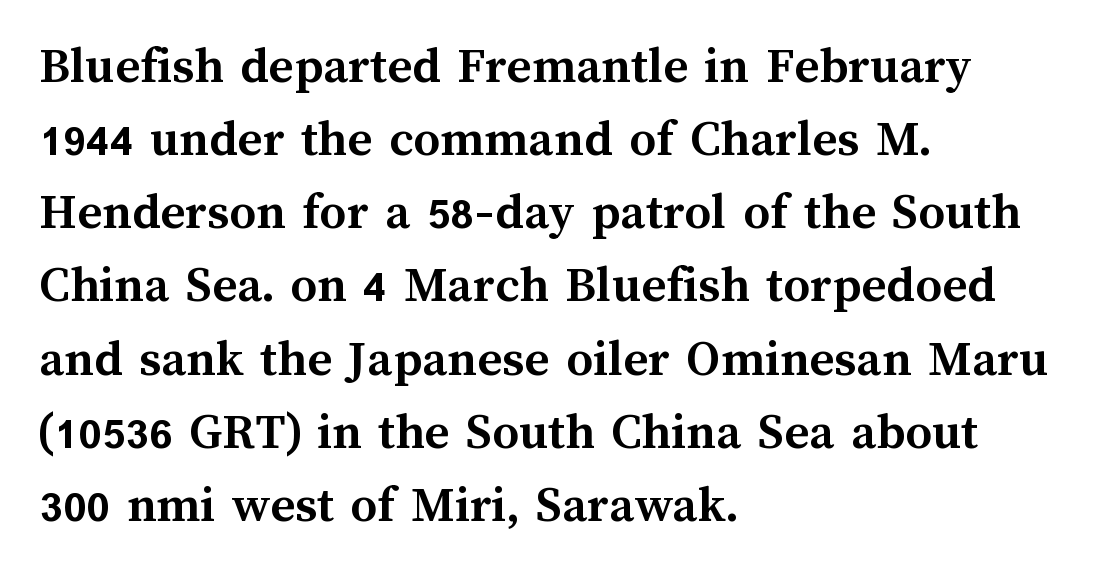
The image shows 53 px semibold type, upright; set left-aligned, normal line spacing (1.38x), normal letter spacing, not underlined; medium stroke contrast and a medium x-height.
